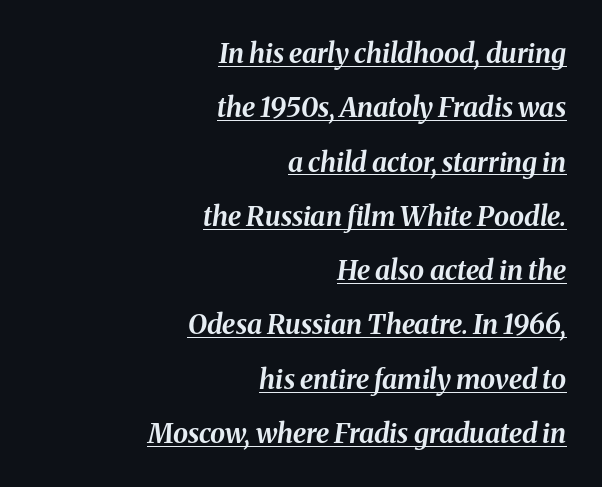
Here the glyphs are tracked normally, forming tight word shapes. Compared with ordinary roman type, these characters are visibly tilted. Is there an underline? Yes — a line sits under the letters. A dark, heavy texture on the line: the type is bold. Each line ends at the same right margin while the left side varies. The leading is generous, giving the passage an open texture.
